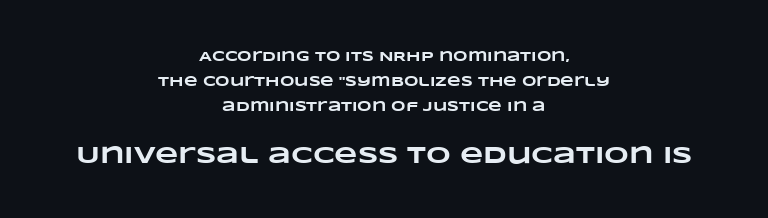
Words float on clear page, feet unadorned. The face used here appears at its bigger size in the lower chunk. The whitespace from short lines is split evenly between both sides. Heavy-handed strokes throughout: this text is bold.
